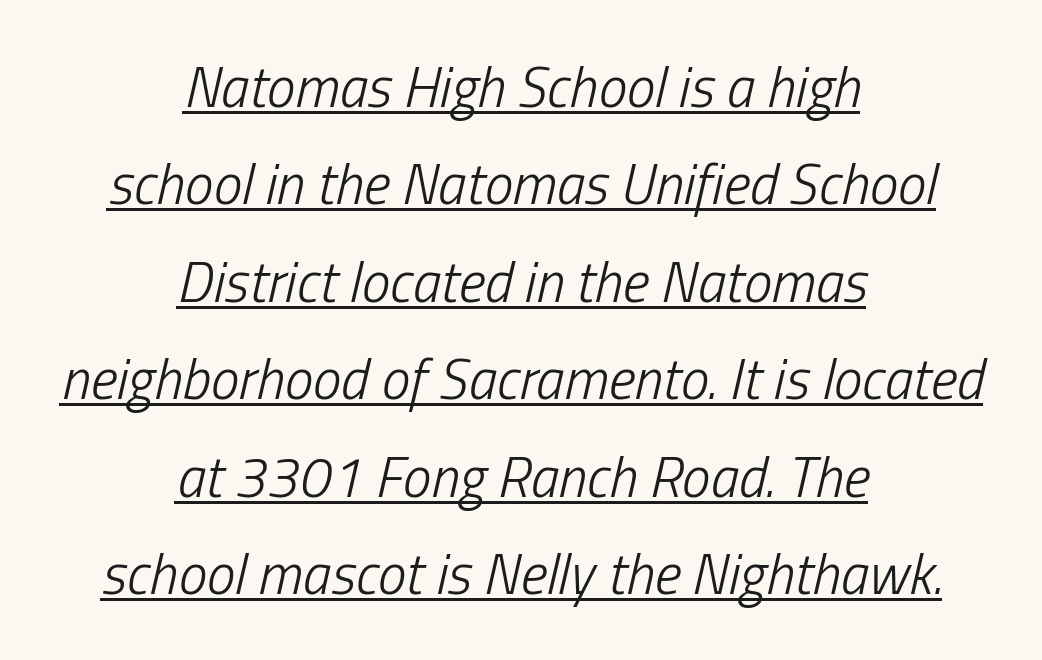
The image shows 57 px light, condensed type, italic (leaning right); set centered, line spacing 1.71x, normal letter spacing, underlined; low stroke contrast and a medium x-height.
